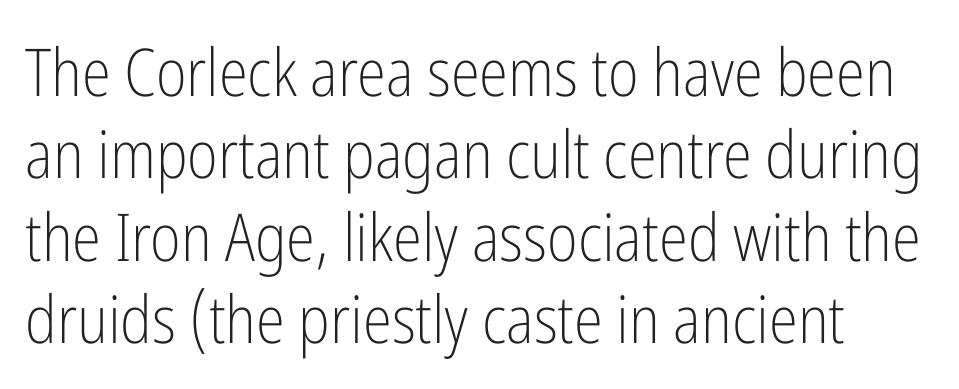
Q: Is the text bold? A: No.
Q: Is the text italic (slanted)? A: No, it is upright.
Q: Is the typeface a serif or a sans-serif typeface? A: Sans-serif.
Q: Is the text underlined? A: No.
Q: Is the spacing between letters normal or unusually wide? A: Normal.
Q: Is the spacing between lines tight, normal or loose? A: Normal.
Q: Width (condensed, normal, or wide)? A: Condensed.
Q: Stroke contrast? A: Low.
Q: x-height? A: Medium.
Q: Monospaced? A: No.
